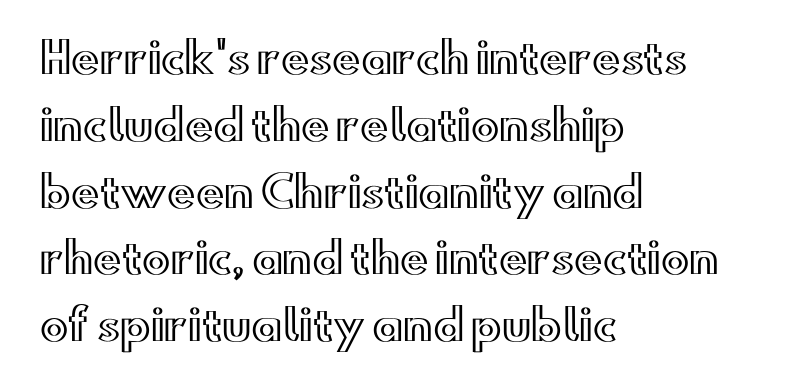
Nope, not italic — everything's standing straight. Is this a fixed-width face? No — the glyphs have proportional, varying widths. The baseline area is clear. No extra tracking has been applied to these lines. Compared with typical paragraphs, the rows here are spaced about the same. The compositor pushed each line to the left boundary.
